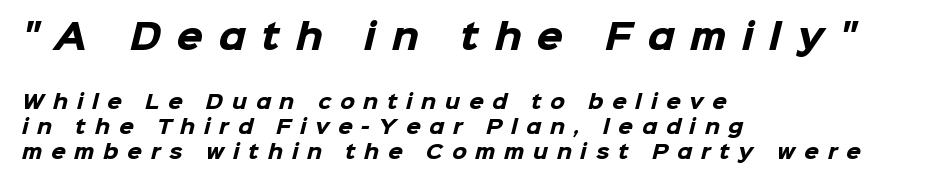
Q: Is the text bold? A: Yes.
Q: Is the typeface a serif or a sans-serif typeface? A: Sans-serif.
Q: Is the text underlined? A: No.
Q: How is the paragraph aligned? A: Left-aligned.
Q: Is the spacing between letters normal or unusually wide? A: Unusually wide.
Q: Is the spacing between lines tight, normal or loose? A: Normal.
Q: Which block of text is set in a larger size, the first (top) or the second (bottom)? A: The first (top) one.
Q: Width (condensed, normal, or wide)? A: Normal.
Q: Stroke contrast? A: Low.
Q: x-height? A: Medium.
Q: Monospaced? A: No.
